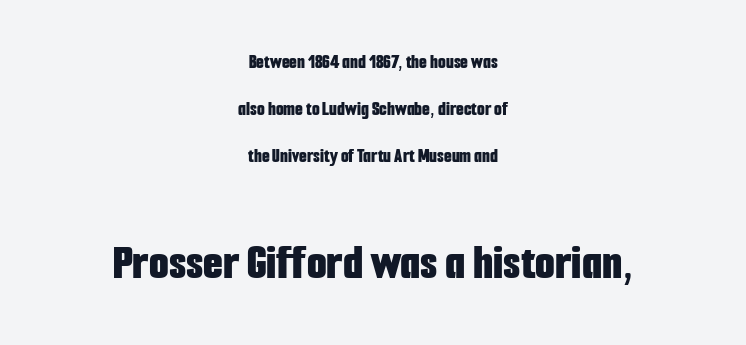
Characters follow at the spacing the type designer built in. Bigger letters appear in the bottom chunk; the top chunk is reduced. The paragraph has two soft edges and a firm central axis. Examine the stroke ends and you'll find no serifs. Its strokes are broad and dark, the hallmark of bold type. Spacing verdict: proportional, widths tailored to each character.
